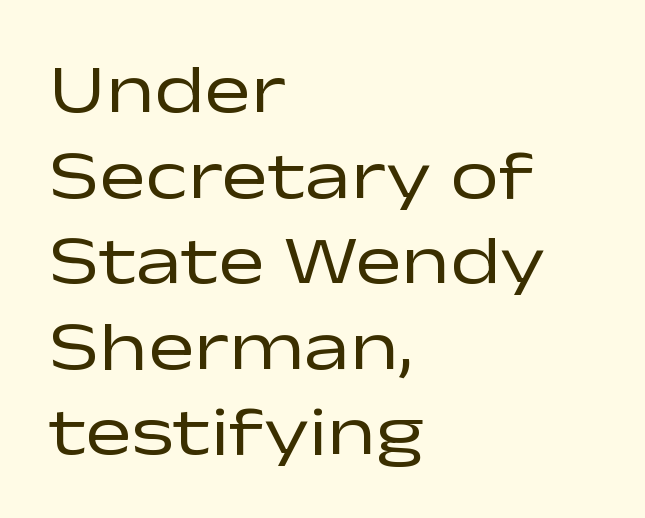
The image shows 69 px regular-weight, wide sans-serif type, upright; set left-aligned, line spacing 1.24x, normal letter spacing, not underlined; low stroke contrast and a medium x-height.
